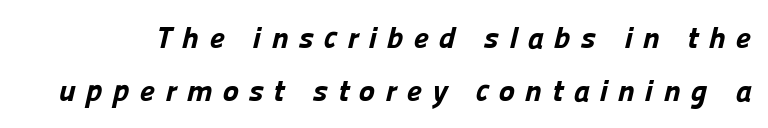
{"serif": "no", "bold": "yes", "weight": "bold", "width": "normal", "stroke_contrast": "low", "x_height": "medium", "monospaced": "no", "underline": "no", "line_spacing_ratio": 1.71, "letter_spacing": "wide", "letter_spacing_em": 0.32, "glyph_px": 31}
